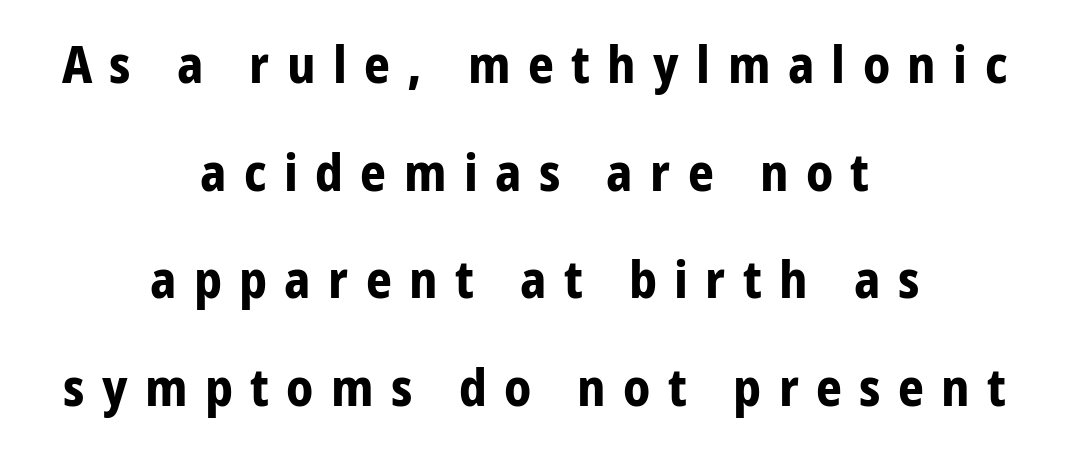
The image shows 51 px bold sans-serif type, upright; set centered, loose line spacing (2.11x), unusually wide letter spacing (+0.34 em), not underlined; low stroke contrast and a medium x-height.
